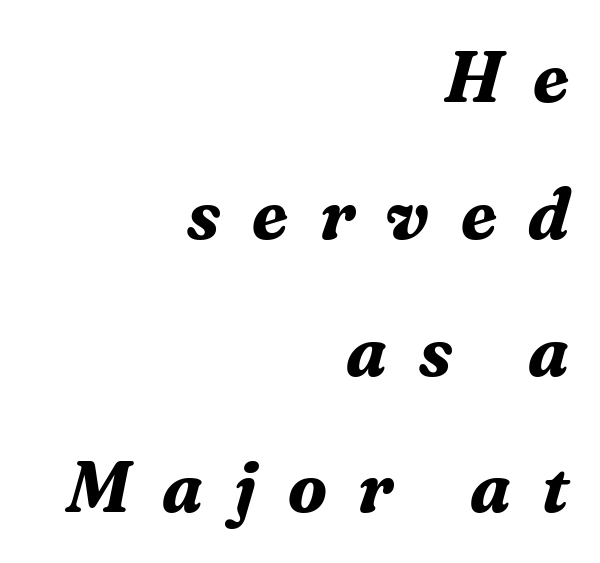
The gap between lines stays unmarked. Typeset ragged left — the right edge is the straight one. Varying glyph widths throughout — classic text-font behaviour. Italic? Definitely — the glyphs are oblique. Each letter's strokes conclude with small projecting serifs. Loosely led — the rows are spread out.
